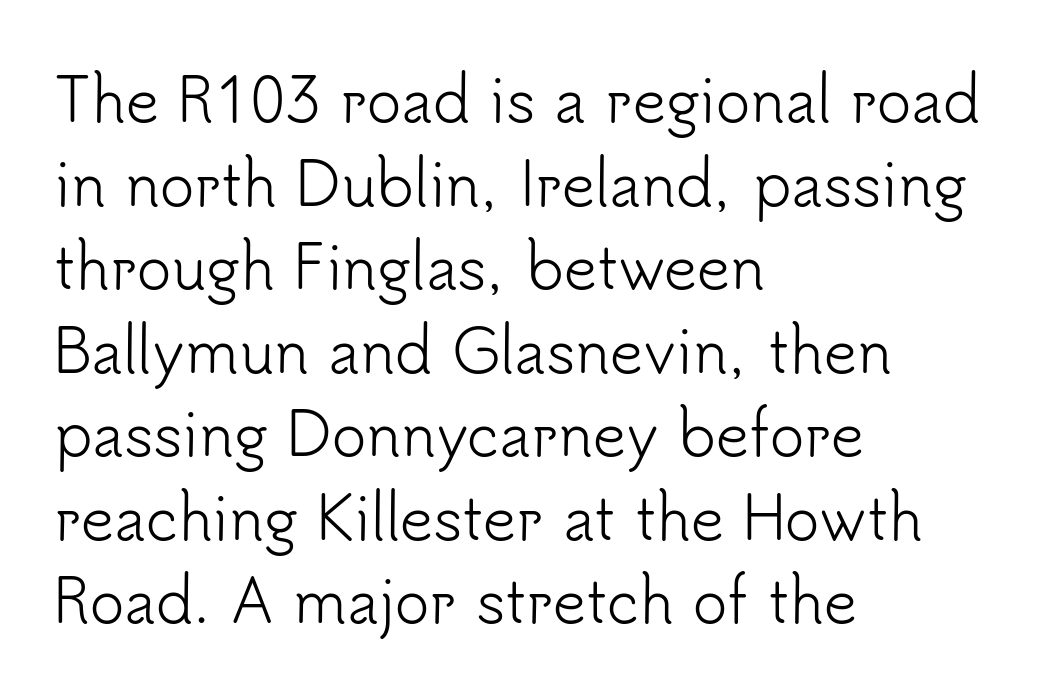
The vertical gap from one line to the next is medium. The face used here is proportionally spaced, like ordinary book or web type. The face used here is rendered with its standard letterfit. The characters display no serif detailing; their extremities are plain. The lines in this sample share a left origin and differ only in where they stop. The words here are not underlined.
